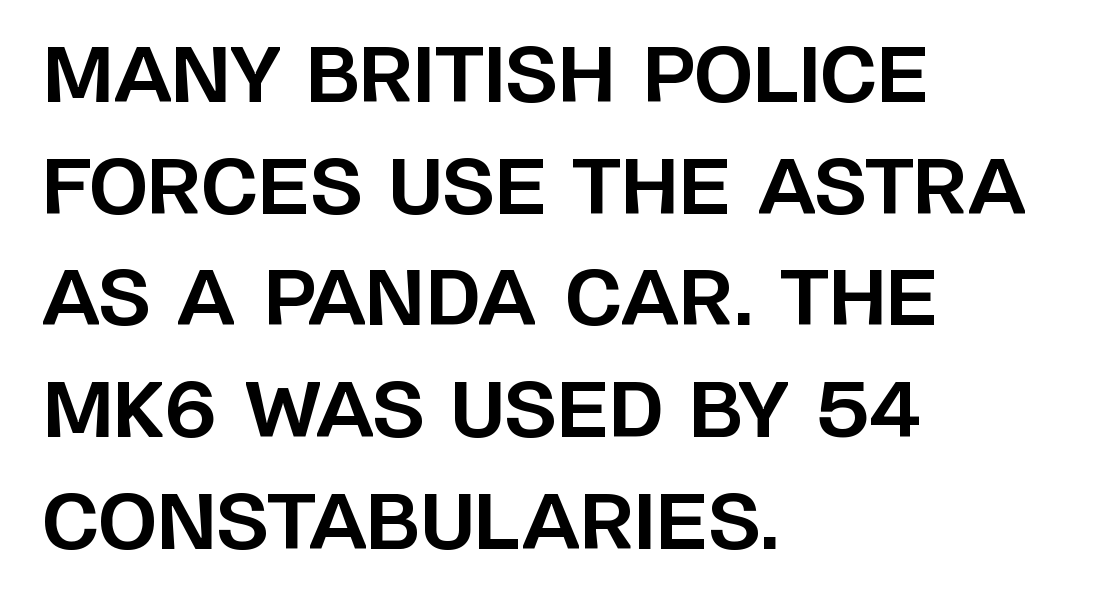
Interline gaps are of average width in this sample. Ascenders rise straight up at ninety degrees. Each letter's strokes conclude bluntly, with no projecting serifs. These lines are set flush left with a ragged right edge.
